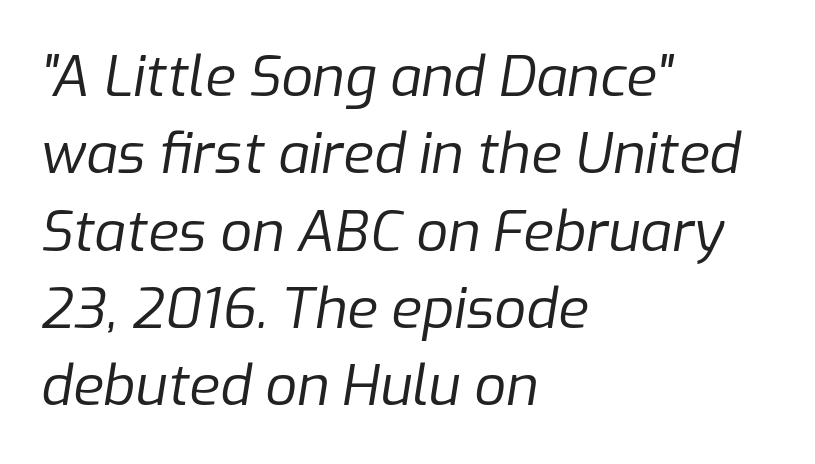
Q: Is the text bold? A: No.
Q: Is the text italic (slanted)? A: Yes, it leans right by about 9 degrees.
Q: Is the text underlined? A: No.
Q: How is the paragraph aligned? A: Left-aligned.
Q: Is the spacing between letters normal or unusually wide? A: Normal.
Q: Is the spacing between lines tight, normal or loose? A: Normal.
Q: Width (condensed, normal, or wide)? A: Normal.
Q: Stroke contrast? A: Low.
Q: x-height? A: Medium.
Q: Monospaced? A: No.
